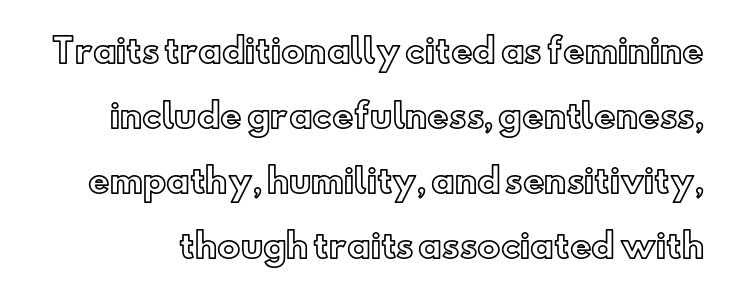
The string is rendered with underlining switched off. Students, note that the glyphs here touch the page at normal intervals. Vertical spacing — loose. The rendering uses natural spacing where letterforms have individual widths. It's the straight-up-and-down kind of type.
